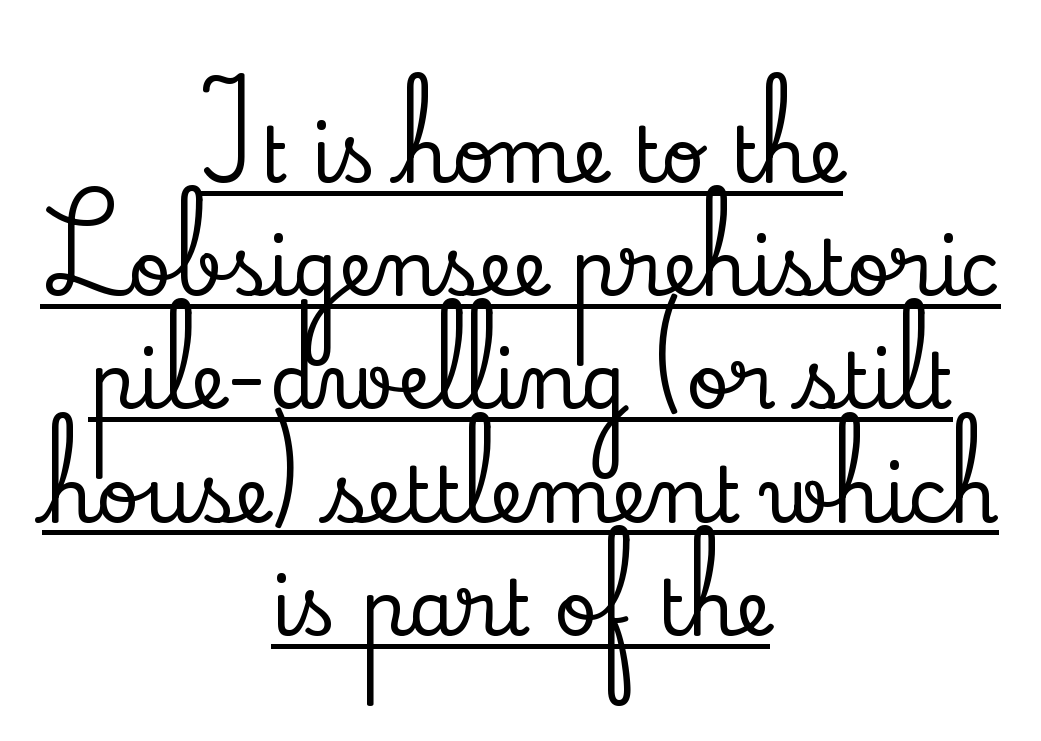
Note the varied advance widths — an 'i' is clearly narrower than an 'm'. Leading matches the norm, producing a regular column. The horizontal fit of the characters is conventional and even. A centered setting, common on invitations and titles, is used for this passage.
